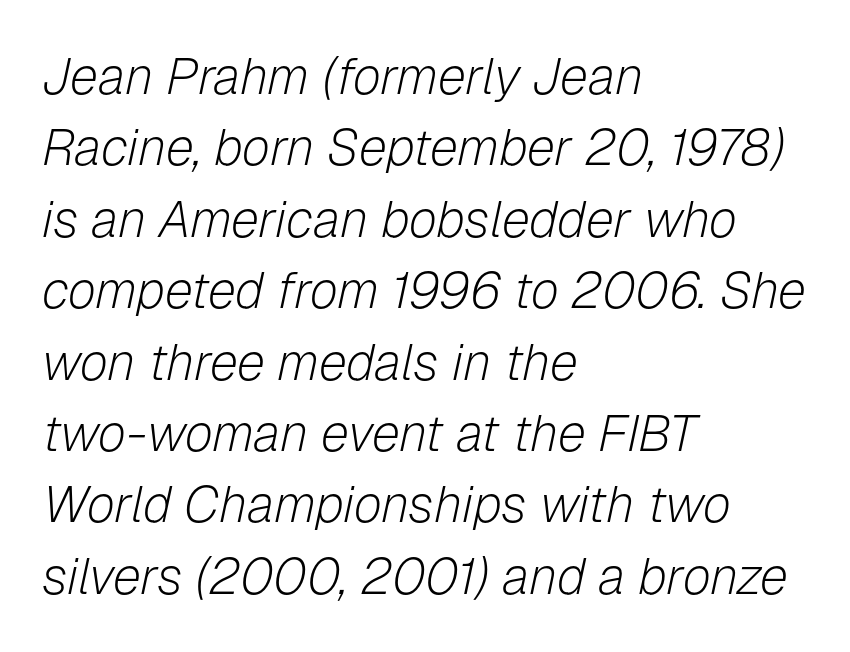
{"italic": "yes", "lean": "right", "slant_degrees": 12, "bold": "no", "weight": "light", "width": "normal", "stroke_contrast": "low", "x_height": "medium", "monospaced": "no", "underline": "no", "align": "left", "line_spacing": "normal", "line_spacing_ratio": 1.4, "letter_spacing": "normal", "letter_spacing_em": 0.0, "glyph_px": 51}
